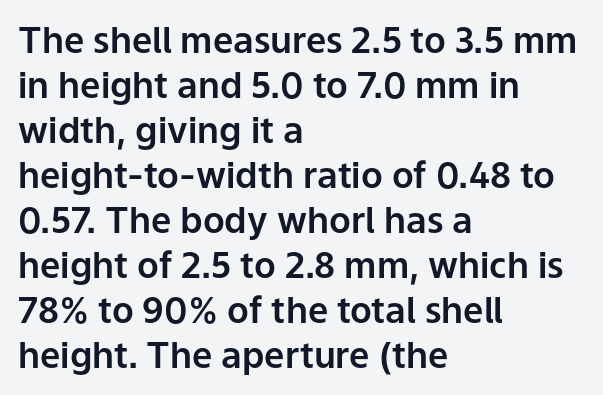
These lines keep a tight, regular rhythm from letter to letter. These lines sit exactly where default settings would place them. The text was rendered using a sans face with plain stroke endings. The font's upright variant was chosen for this text. Is this a fixed-width face? No — the glyphs have proportional, varying widths. The paragraph has a hard left edge and a soft right edge.
